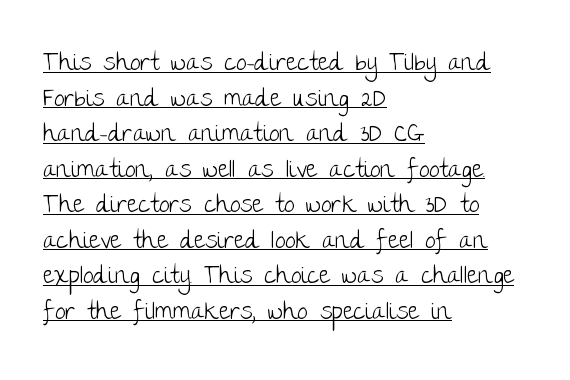
Q: Is the text bold? A: No.
Q: Is the text italic (slanted)? A: No, it is upright.
Q: Is the text underlined? A: Yes.
Q: How is the paragraph aligned? A: Left-aligned.
Q: Is the spacing between letters normal or unusually wide? A: Normal.
Q: Is the spacing between lines tight, normal or loose? A: Normal.
